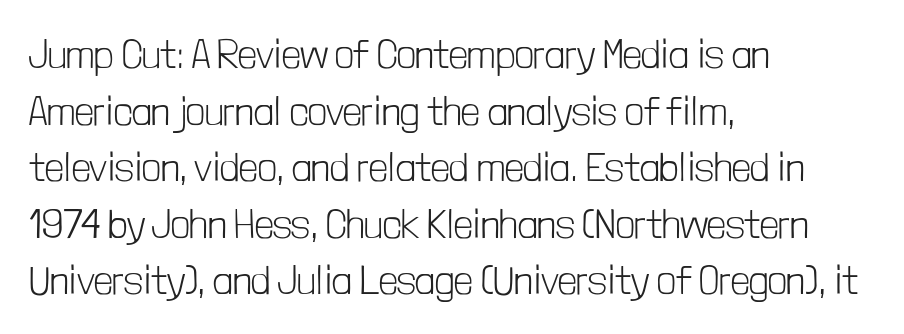
The image shows 41 px light, condensed sans-serif type, upright; set left-aligned, normal line spacing (1.38x), normal letter spacing, not underlined; low stroke contrast and a medium x-height.
